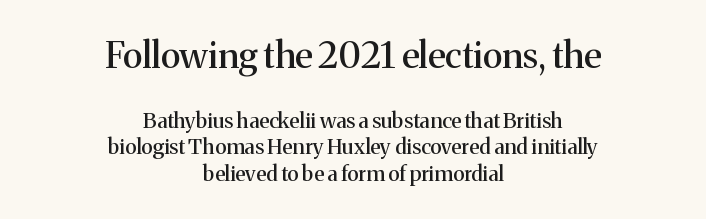
Q: Is the text italic (slanted)? A: No, it is upright.
Q: Is the typeface a serif or a sans-serif typeface? A: Serif.
Q: Is the text underlined? A: No.
Q: How is the paragraph aligned? A: Centered.
Q: Is the spacing between letters normal or unusually wide? A: Normal.
Q: Is the spacing between lines tight, normal or loose? A: Normal.
Q: Which block of text is set in a larger size, the first (top) or the second (bottom)? A: The first (top) one.
Q: Width (condensed, normal, or wide)? A: Normal.
Q: Stroke contrast? A: Medium.
Q: x-height? A: Medium.
Q: Monospaced? A: No.
